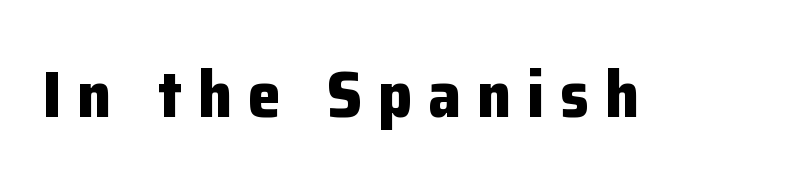
{"serif": "no", "italic": "no", "bold": "yes", "weight": "bold", "width": "normal", "stroke_contrast": "low", "x_height": "medium", "monospaced": "no", "underline": "no", "letter_spacing": "wide", "letter_spacing_em": 0.24, "glyph_px": 66}
